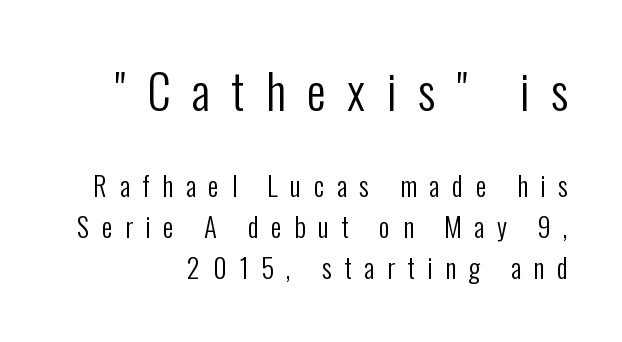
Q: Is the text bold? A: No.
Q: Is the text italic (slanted)? A: No, it is upright.
Q: Is the typeface a serif or a sans-serif typeface? A: Sans-serif.
Q: Is the text underlined? A: No.
Q: How is the paragraph aligned? A: Right-aligned.
Q: Is the spacing between letters normal or unusually wide? A: Unusually wide.
Q: Is the spacing between lines tight, normal or loose? A: Normal.
Q: Which block of text is set in a larger size, the first (top) or the second (bottom)? A: The first (top) one.
Q: Width (condensed, normal, or wide)? A: Condensed.
Q: Stroke contrast? A: Low.
Q: x-height? A: Medium.
Q: Monospaced? A: No.
